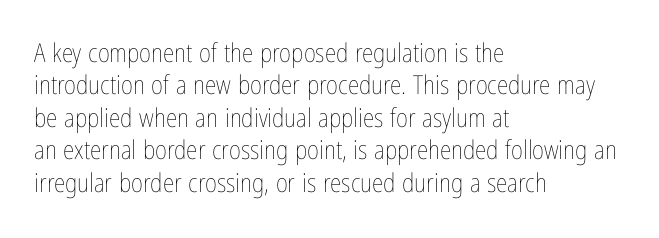
Q: Is the text bold? A: No.
Q: Is the text italic (slanted)? A: No, it is upright.
Q: Is the text underlined? A: No.
Q: How is the paragraph aligned? A: Left-aligned.
Q: Is the spacing between letters normal or unusually wide? A: Normal.
Q: Is the spacing between lines tight, normal or loose? A: Normal.
